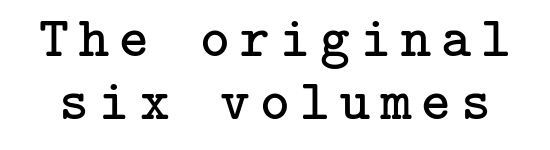
Q: Is the text bold? A: No.
Q: Is the text italic (slanted)? A: No, it is upright.
Q: Is the typeface a serif or a sans-serif typeface? A: Serif.
Q: Is the text underlined? A: No.
Q: Is the spacing between lines tight, normal or loose? A: Tight.
Q: Width (condensed, normal, or wide)? A: Normal.
Q: Stroke contrast? A: Low.
Q: x-height? A: Medium.
